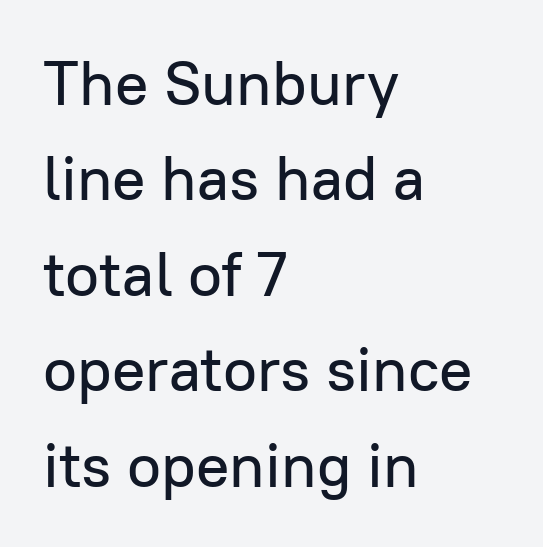
The image shows 62 px sans-serif type, upright; set left-aligned, normal line spacing (1.54x), normal letter spacing, not underlined; low stroke contrast and a medium x-height.
